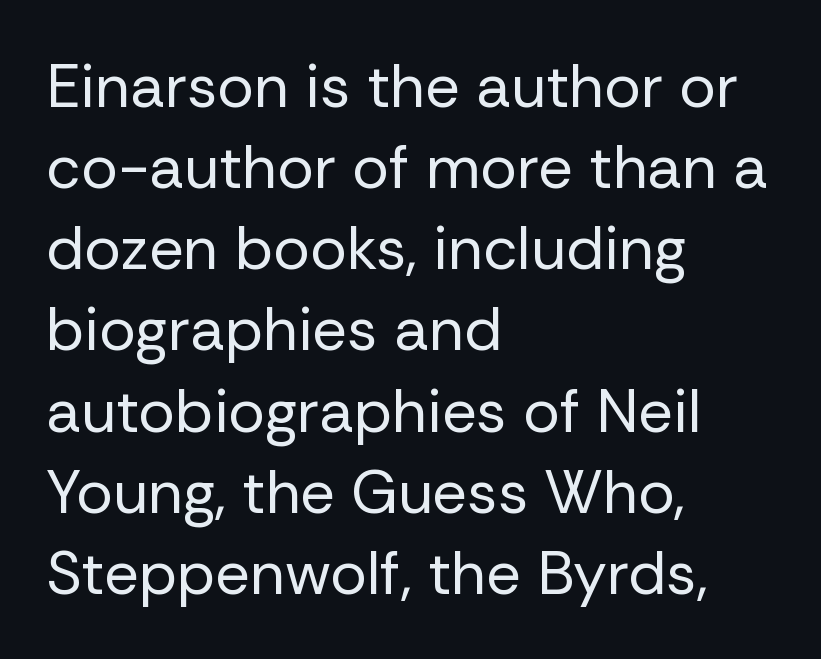
The image shows 61 px regular-weight sans-serif type, upright; set left-aligned, normal line spacing (1.33x), normal letter spacing, not underlined; low stroke contrast and a medium x-height.
